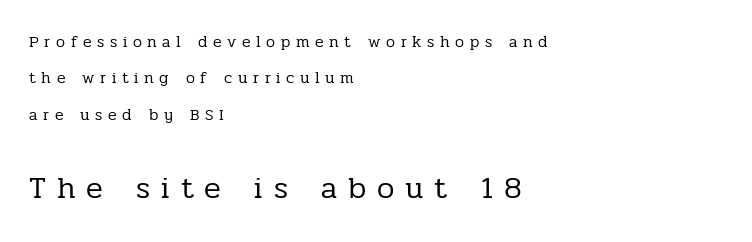
The image shows 31 px regular-weight serif type, upright; set left-aligned, loose line spacing (2.28x), unusually wide letter spacing (+0.35 em), not underlined; the second (bottom) block is 1.94x larger; low stroke contrast and a medium x-height.
